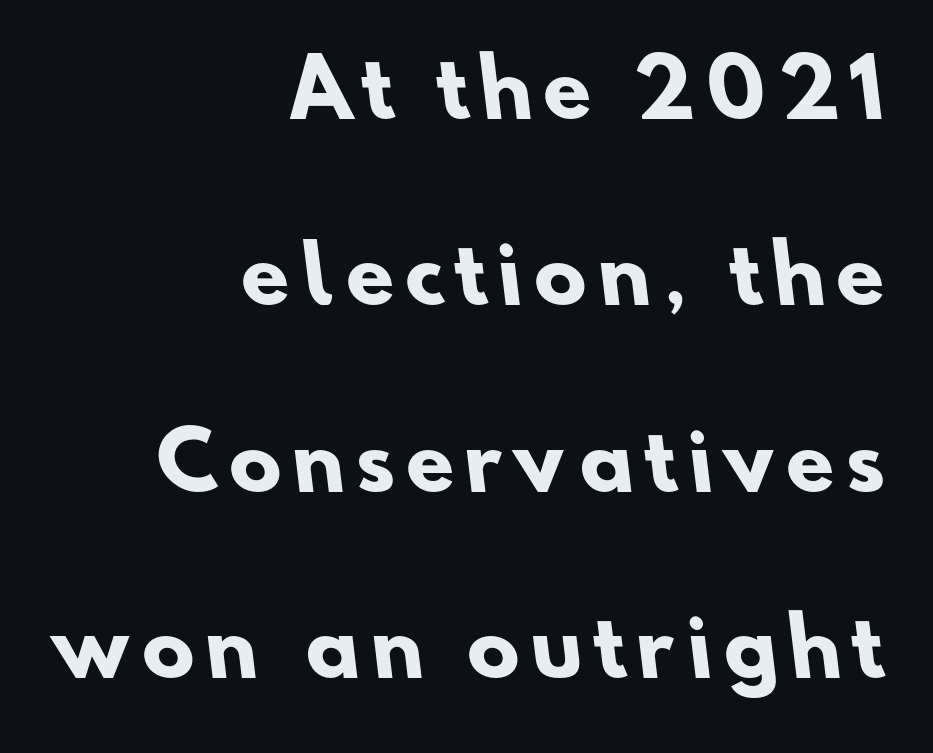
{"serif": "no", "bold": "yes", "weight": "heavy", "width": "normal", "stroke_contrast": "low", "x_height": "small", "monospaced": "no", "underline": "no", "align": "right", "line_spacing": "loose", "line_spacing_ratio": 2.39, "glyph_px": 78}
